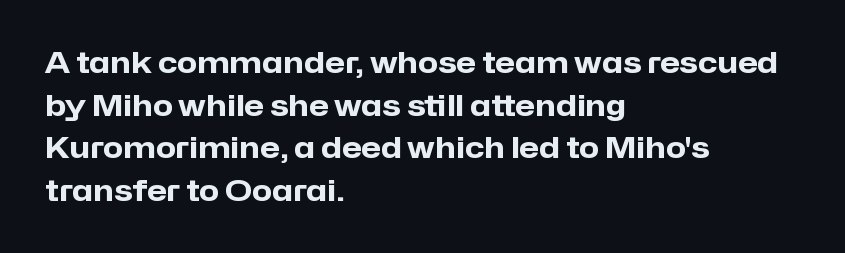
Observe the ordinary spacing: letters are neighbours, not strangers. Plenty of ink on the page — the face is bold. This sample uses an upright cut, with every glyph sitting square on the baseline. In terms of leading, this rendering sits right in the middle. The space beneath each line is pristine and unruled. Alignment: flush left.
